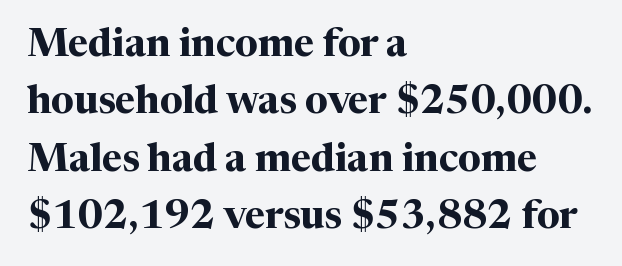
If you measured baseline to baseline, you'd find a middling distance. The face used here is proportionally spaced, like ordinary book or web type. Typographic density is high because the face is bold. It's the straight-up-and-down kind of type. Every row of glyphs begins at an identical x-position on the left. The glyphs are unaccompanied by any horizontal stroke below them.
